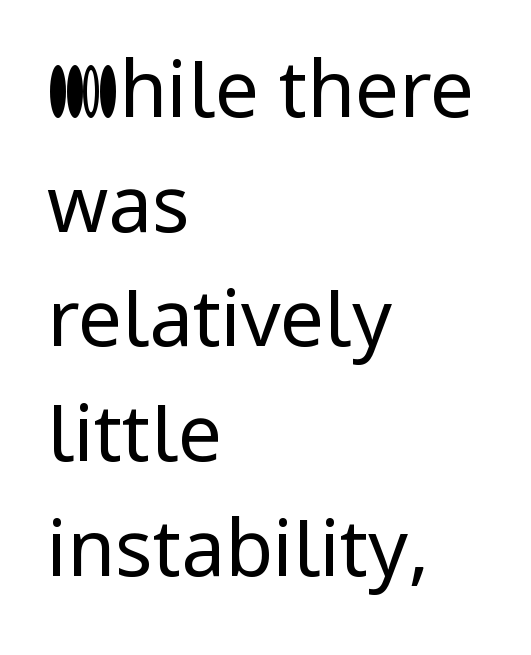
The image shows 78 px regular-weight sans-serif type, upright; set left-aligned, normal line spacing (1.47x), normal letter spacing, not underlined; low stroke contrast and a medium x-height.
